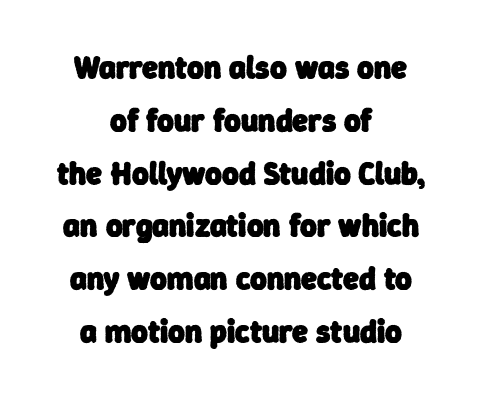
Q: Is the text bold? A: Yes.
Q: Is the typeface a serif or a sans-serif typeface? A: Sans-serif.
Q: Is the text underlined? A: No.
Q: How is the paragraph aligned? A: Centered.
Q: Is the spacing between letters normal or unusually wide? A: Normal.
Q: Is the spacing between lines tight, normal or loose? A: Normal.
Q: Width (condensed, normal, or wide)? A: Normal.
Q: Stroke contrast? A: Low.
Q: x-height? A: Medium.
Q: Monospaced? A: No.
